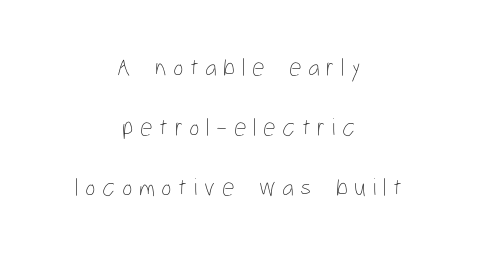
The image shows 25 px text type, upright; set centered, loose line spacing (2.41x), unusually wide letter spacing (+0.26 em), not underlined.
